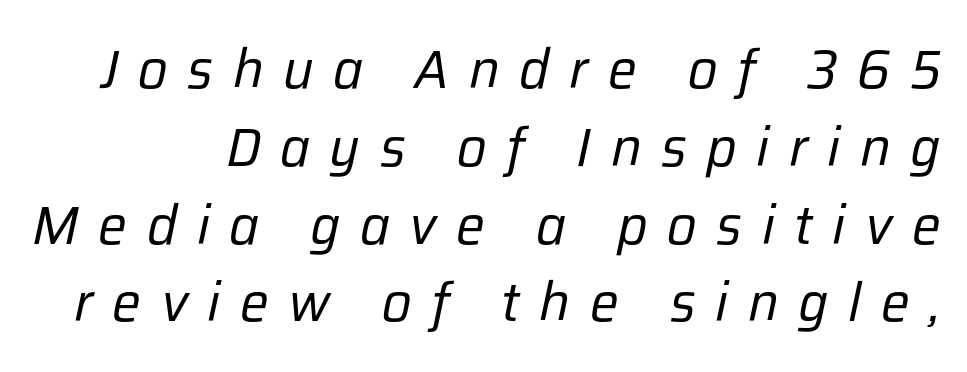
{"italic": "yes", "lean": "right", "slant_degrees": 12, "bold": "no", "weight": "regular", "width": "normal", "stroke_contrast": "low", "x_height": "medium", "monospaced": "no", "underline": "no", "line_spacing": "normal", "line_spacing_ratio": 1.44, "letter_spacing": "wide", "letter_spacing_em": 0.36, "glyph_px": 54}
